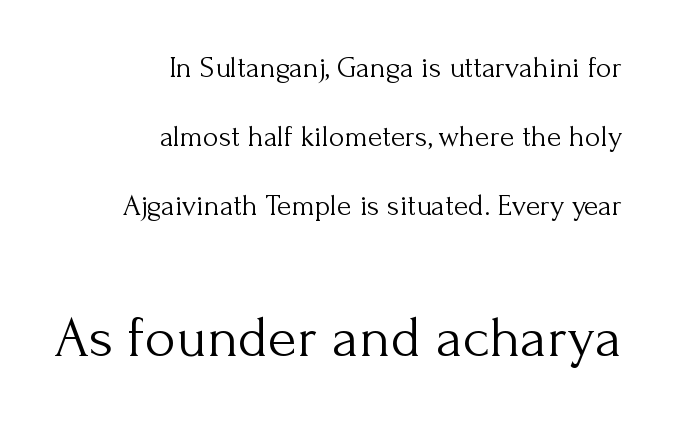
Q: Is the text bold? A: No.
Q: Is the text italic (slanted)? A: No, it is upright.
Q: Is the typeface a serif or a sans-serif typeface? A: Serif.
Q: Is the text underlined? A: No.
Q: How is the paragraph aligned? A: Right-aligned.
Q: Is the spacing between letters normal or unusually wide? A: Normal.
Q: Is the spacing between lines tight, normal or loose? A: Loose.
Q: Which block of text is set in a larger size, the first (top) or the second (bottom)? A: The second (bottom) one.
Q: Width (condensed, normal, or wide)? A: Normal.
Q: Stroke contrast? A: Medium.
Q: x-height? A: Small.
Q: Monospaced? A: No.
